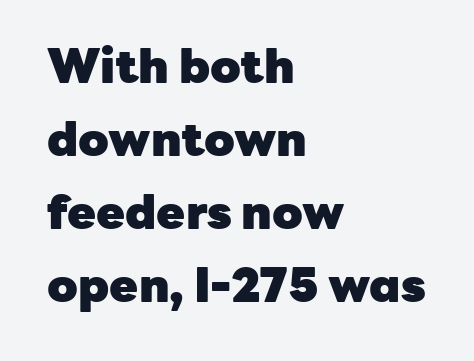
The image shows 47 px heavy sans-serif type, upright; set left-aligned, normal line spacing (1.55x), normal letter spacing, not underlined; low stroke contrast and a medium x-height.
